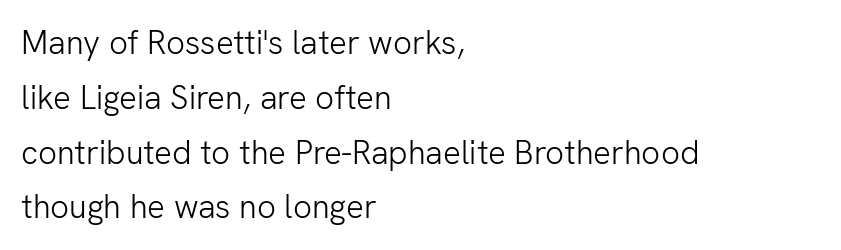
Q: Is the text bold? A: No.
Q: Is the text italic (slanted)? A: No, it is upright.
Q: Is the typeface a serif or a sans-serif typeface? A: Sans-serif.
Q: Is the text underlined? A: No.
Q: How is the paragraph aligned? A: Left-aligned.
Q: Is the spacing between letters normal or unusually wide? A: Normal.
Q: Is the spacing between lines tight, normal or loose? A: Normal.
Q: Width (condensed, normal, or wide)? A: Normal.
Q: Stroke contrast? A: Low.
Q: x-height? A: Medium.
Q: Monospaced? A: No.
